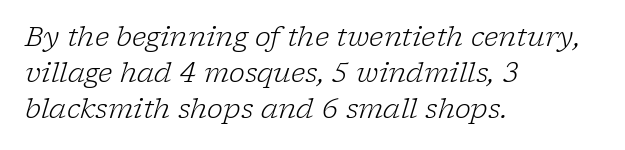
The image shows 27 px text type, italic (leaning right); set left-aligned, normal line spacing (1.33x), normal letter spacing, not underlined.
